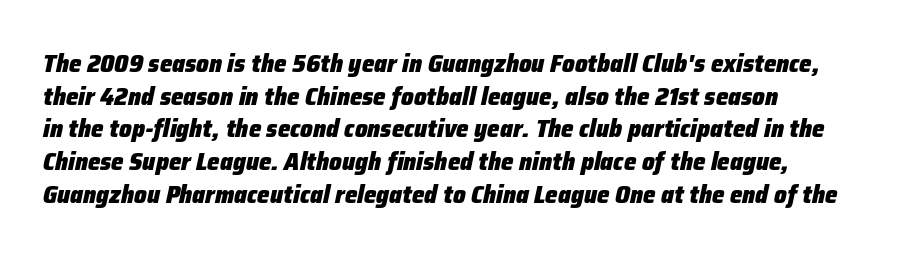
{"italic": "yes", "lean": "right", "slant_degrees": 12, "bold": "yes", "underline": "no", "align": "left", "line_spacing": "normal", "line_spacing_ratio": 1.31, "letter_spacing": "normal", "letter_spacing_em": 0.0, "glyph_px": 25}
